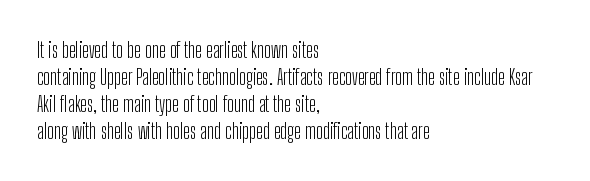
The image shows 21 px text type, upright; set left-aligned, normal line spacing (1.28x), normal letter spacing, not underlined.
